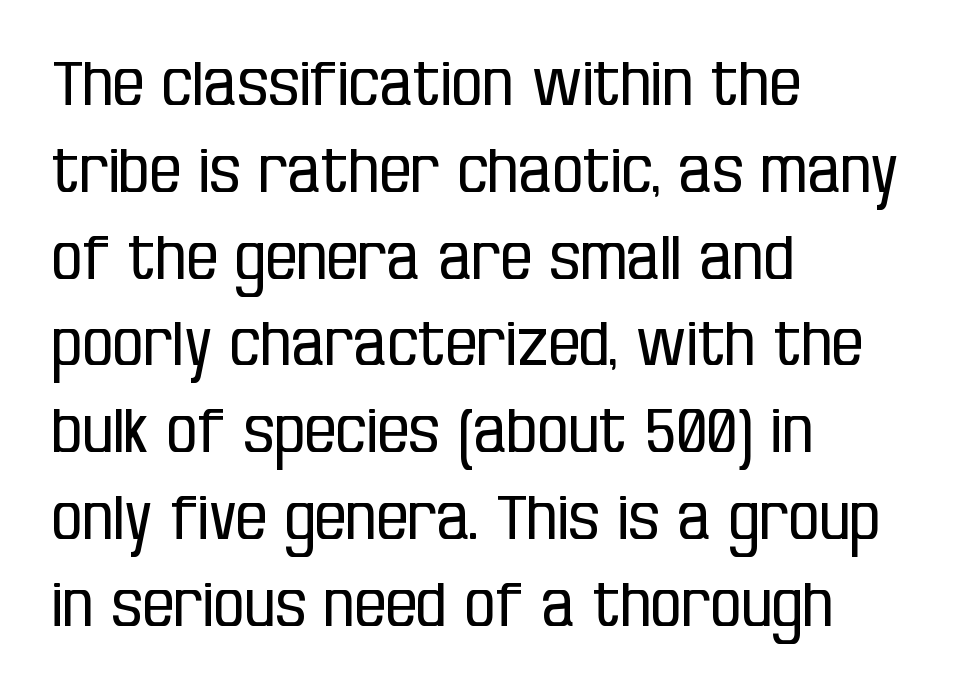
{"serif": "no", "italic": "no", "bold": "no", "weight": "regular", "width": "condensed", "stroke_contrast": "low", "x_height": "large", "monospaced": "no", "underline": "no", "align": "left", "line_spacing": "normal", "line_spacing_ratio": 1.4, "letter_spacing": "normal", "letter_spacing_em": 0.0, "glyph_px": 62}
